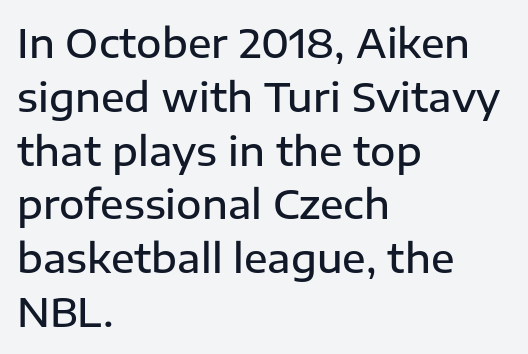
{"serif": "no", "italic": "no", "bold": "semi", "weight": "semibold", "width": "normal", "stroke_contrast": "low", "x_height": "medium", "monospaced": "no", "underline": "no", "align": "left", "line_spacing": "normal", "line_spacing_ratio": 1.38, "letter_spacing": "normal", "letter_spacing_em": 0.0, "glyph_px": 39}
